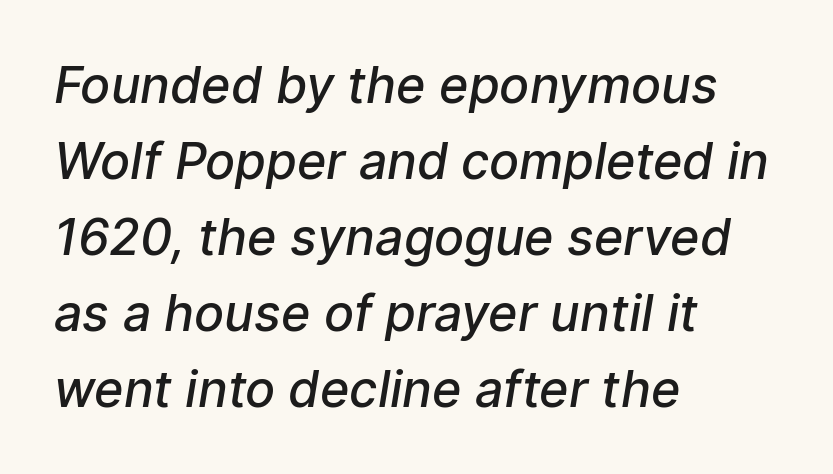
{"serif": "no", "bold": "semi", "weight": "semibold", "width": "normal", "stroke_contrast": "low", "x_height": "medium", "monospaced": "no", "underline": "no", "align": "left", "line_spacing": "normal", "line_spacing_ratio": 1.52, "letter_spacing": "normal", "letter_spacing_em": 0.0, "glyph_px": 50}
